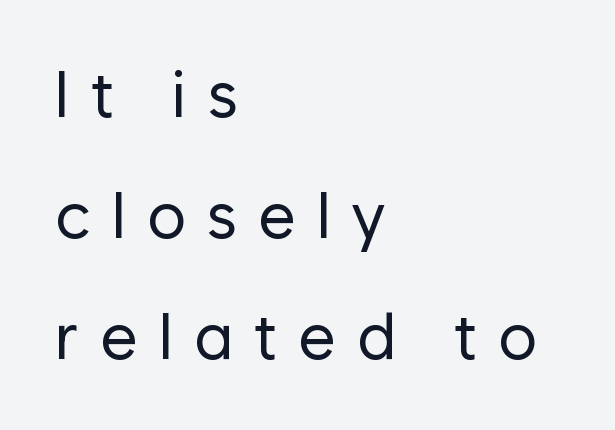
Layout note: lines flush left. Note the varied advance widths — an 'i' is clearly narrower than an 'm'. Each stroke keeps to a modest, everyday thickness or less. Tracking here is generous; glyphs stand well apart from one another. The lettering stays uniformly vertical, giving the passage a roman look. Beneath every word, the page is bare.
